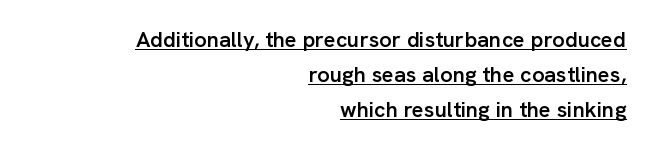
{"italic": "no", "bold": "semi", "underline": "yes", "align": "right", "line_spacing": "normal", "line_spacing_ratio": 1.59, "letter_spacing": "normal", "letter_spacing_em": 0.0, "glyph_px": 22}
